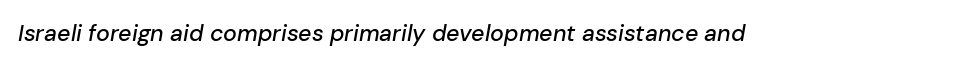
Q: Is the text italic (slanted)? A: Yes, it leans right by about 10 degrees.
Q: Is the text underlined? A: No.
Q: Is the spacing between letters normal or unusually wide? A: Normal.
